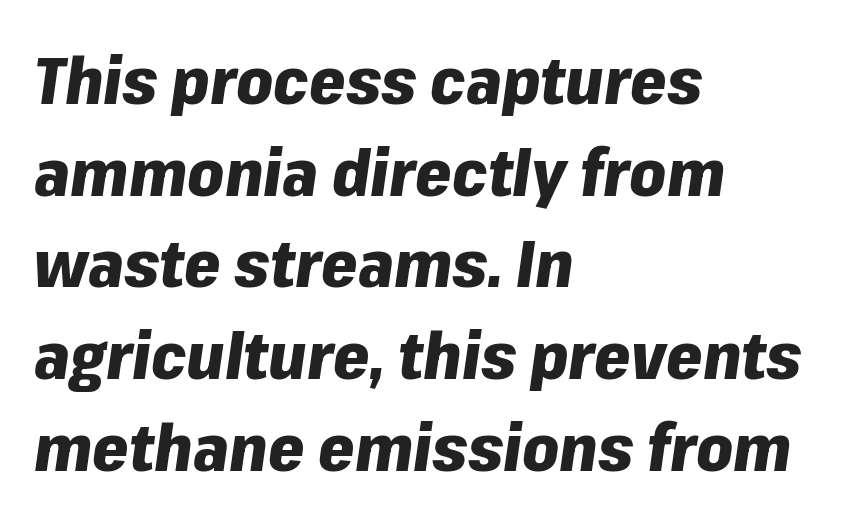
The image shows 65 px heavy type, italic (leaning right); set left-aligned, normal line spacing (1.41x), normal letter spacing, not underlined; low stroke contrast and a medium x-height.
